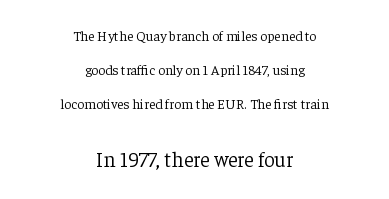
{"italic": "no", "bold": "no", "underline": "no", "align": "center", "line_spacing": "loose", "line_spacing_ratio": 2.44, "letter_spacing": "normal", "letter_spacing_em": 0.0, "larger_block": "second", "size_ratio": 1.5, "glyph_px": 21}
